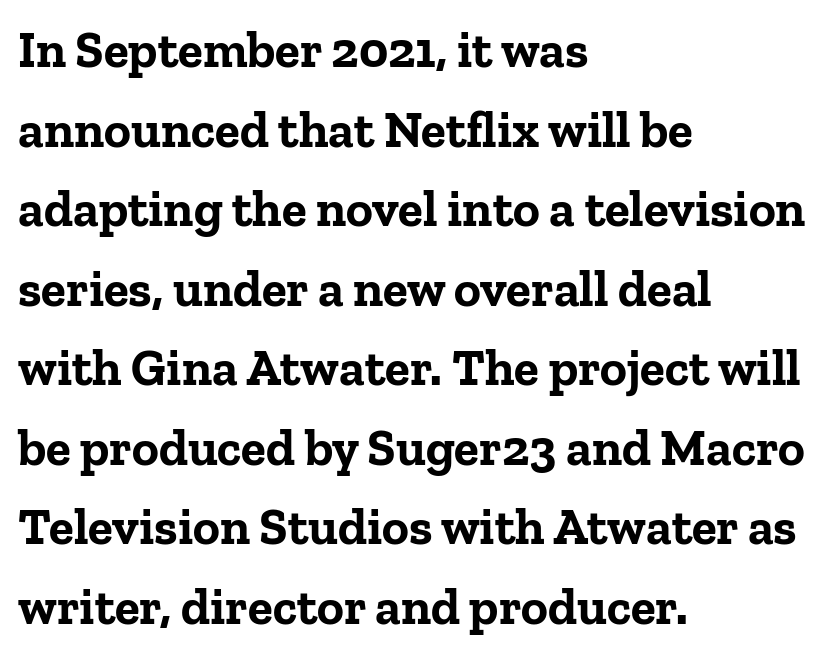
The paragraph has a hard left edge and a soft right edge. Notice how thick the strokes are: this is what a full bold looks like. The line-height multiplier appears to be the usual default. The font family rendered here belongs to the serif group.
